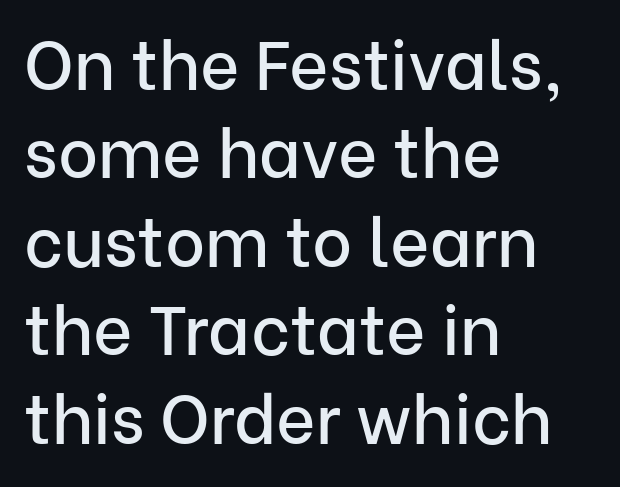
The image shows 68 px sans-serif type, upright; set left-aligned, normal line spacing (1.3x), normal letter spacing, not underlined; low stroke contrast and a medium x-height.
